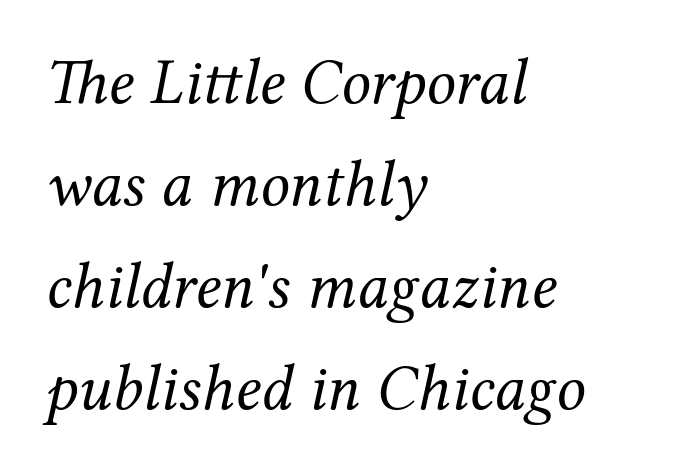
Q: Is the text bold? A: No.
Q: Is the text italic (slanted)? A: Yes, it leans right by about 12 degrees.
Q: Is the typeface a serif or a sans-serif typeface? A: Serif.
Q: Is the text underlined? A: No.
Q: How is the paragraph aligned? A: Left-aligned.
Q: Is the spacing between letters normal or unusually wide? A: Normal.
Q: Is the spacing between lines tight, normal or loose? A: Normal.
Q: Width (condensed, normal, or wide)? A: Normal.
Q: Stroke contrast? A: Medium.
Q: x-height? A: Medium.
Q: Monospaced? A: No.
